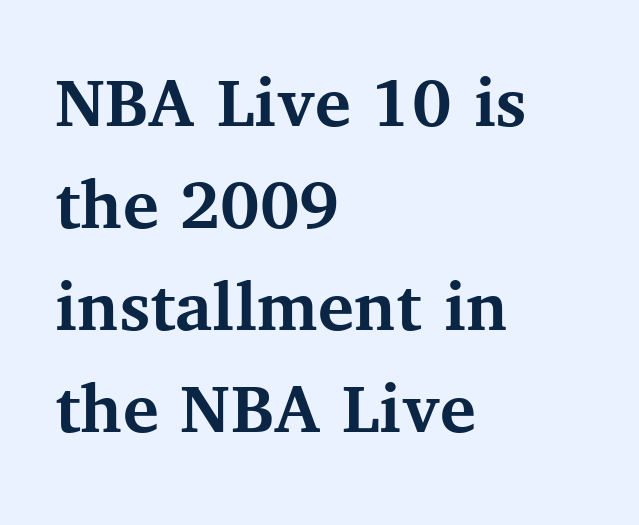
Q: Is the text bold? A: Yes.
Q: Is the text italic (slanted)? A: No, it is upright.
Q: Is the typeface a serif or a sans-serif typeface? A: Serif.
Q: Is the text underlined? A: No.
Q: How is the paragraph aligned? A: Left-aligned.
Q: Is the spacing between letters normal or unusually wide? A: Normal.
Q: Is the spacing between lines tight, normal or loose? A: Normal.
Q: Width (condensed, normal, or wide)? A: Normal.
Q: Stroke contrast? A: Medium.
Q: x-height? A: Medium.
Q: Monospaced? A: No.
